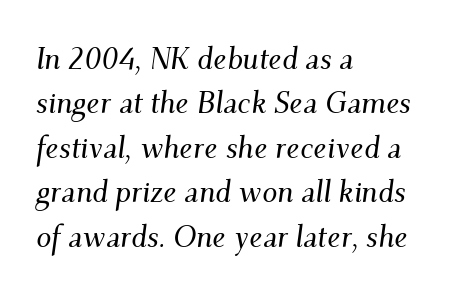
Q: Is the text italic (slanted)? A: Yes, it leans right by about 9 degrees.
Q: Is the typeface a serif or a sans-serif typeface? A: Serif.
Q: Is the text underlined? A: No.
Q: How is the paragraph aligned? A: Left-aligned.
Q: Is the spacing between letters normal or unusually wide? A: Normal.
Q: Is the spacing between lines tight, normal or loose? A: Normal.
Q: Width (condensed, normal, or wide)? A: Normal.
Q: Stroke contrast? A: Medium.
Q: x-height? A: Small.
Q: Monospaced? A: No.
